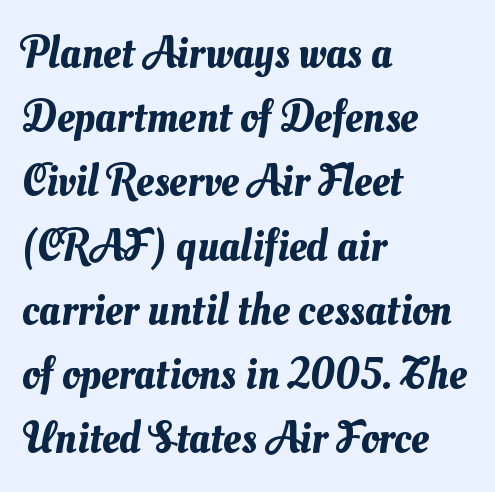
Q: Is the text underlined? A: No.
Q: How is the paragraph aligned? A: Left-aligned.
Q: Is the spacing between letters normal or unusually wide? A: Normal.
Q: Is the spacing between lines tight, normal or loose? A: Normal.
Q: Width (condensed, normal, or wide)? A: Normal.
Q: Stroke contrast? A: Medium.
Q: x-height? A: Small.
Q: Monospaced? A: No.
